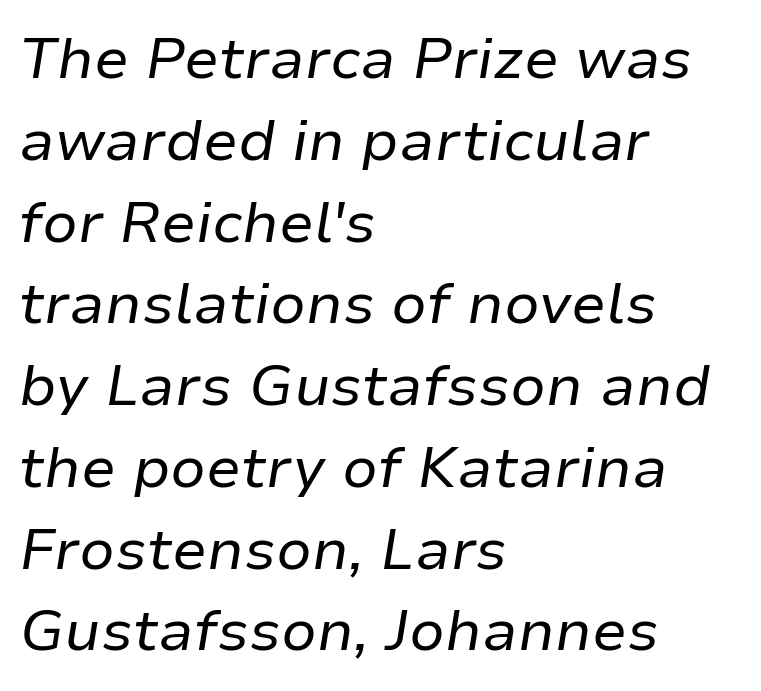
The image shows 58 px regular-weight type, italic (leaning right); set left-aligned, normal line spacing (1.41x), normal letter spacing, not underlined; low stroke contrast and a medium x-height.
